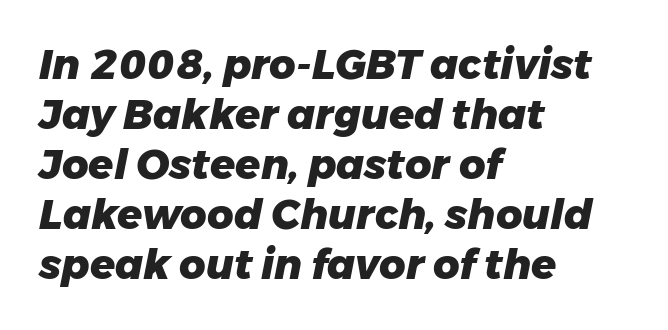
{"italic": "yes", "lean": "right", "slant_degrees": 11, "bold": "yes", "weight": "heavy", "width": "normal", "stroke_contrast": "low", "x_height": "medium", "monospaced": "no", "underline": "no", "align": "left", "line_spacing_ratio": 1.22, "letter_spacing": "normal", "letter_spacing_em": 0.0, "glyph_px": 41}
